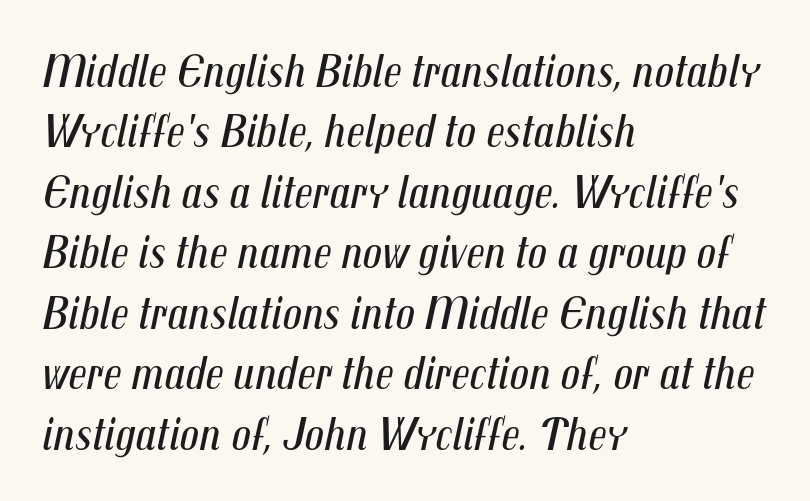
{"italic": "yes", "lean": "right", "slant_degrees": 12, "bold": "no", "weight": "regular", "width": "condensed", "stroke_contrast": "medium", "x_height": "medium", "monospaced": "no", "underline": "no", "align": "left", "line_spacing": "normal", "line_spacing_ratio": 1.26, "letter_spacing": "normal", "letter_spacing_em": 0.0, "glyph_px": 48}
